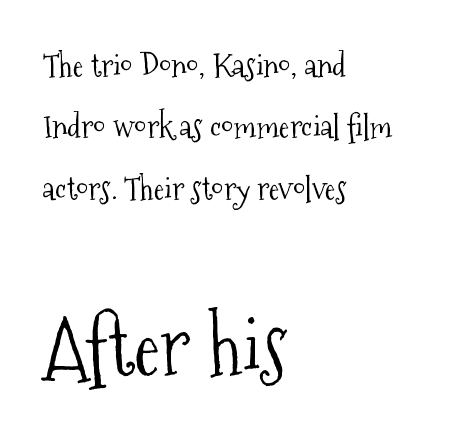
{"serif": "yes", "italic": "no", "bold": "no", "weight": "light", "width": "condensed", "stroke_contrast": "medium", "x_height": "medium", "monospaced": "no", "underline": "no", "align": "left", "line_spacing": "loose", "line_spacing_ratio": 1.92, "letter_spacing": "normal", "letter_spacing_em": 0.0, "larger_block": "second", "size_ratio": 2.5, "glyph_px": 80}
